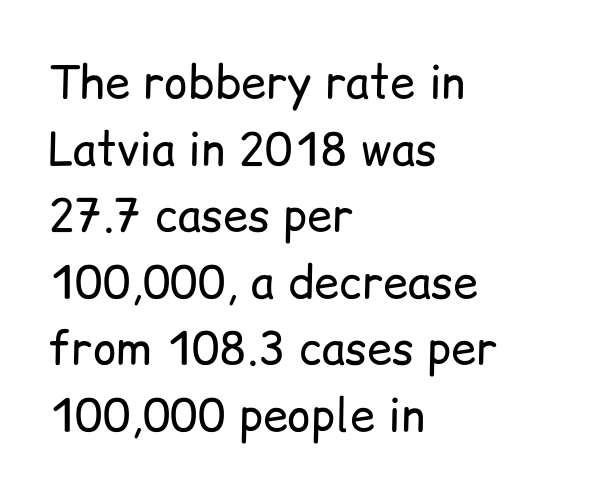
The image shows 45 px regular-weight sans-serif type, upright; set left-aligned, normal line spacing (1.48x), normal letter spacing, not underlined; low stroke contrast and a medium x-height.
